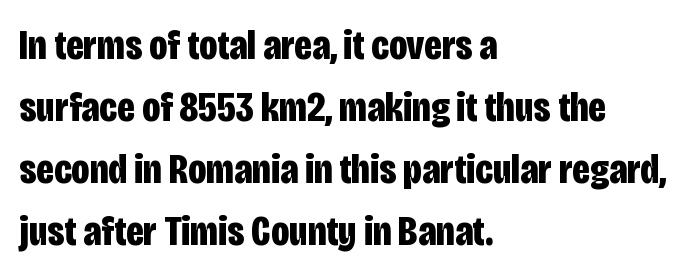
Q: Is the text bold? A: Yes.
Q: Is the text italic (slanted)? A: No, it is upright.
Q: Is the typeface a serif or a sans-serif typeface? A: Sans-serif.
Q: Is the text underlined? A: No.
Q: How is the paragraph aligned? A: Left-aligned.
Q: Is the spacing between letters normal or unusually wide? A: Normal.
Q: Is the spacing between lines tight, normal or loose? A: Normal.
Q: Width (condensed, normal, or wide)? A: Condensed.
Q: Stroke contrast? A: Low.
Q: x-height? A: Large.
Q: Monospaced? A: No.
